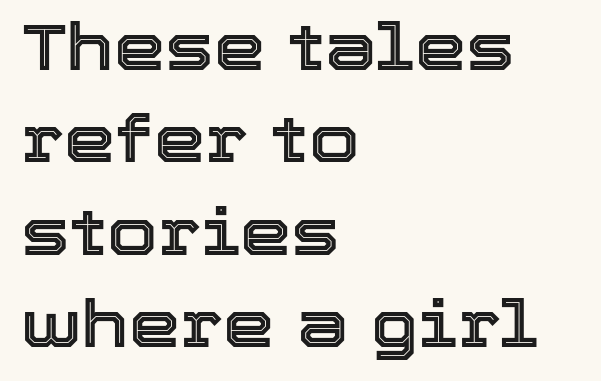
{"italic": "no", "width": "normal", "x_height": "medium", "monospaced": "no", "underline": "no", "align": "left", "line_spacing": "normal", "line_spacing_ratio": 1.42, "letter_spacing": "normal", "letter_spacing_em": 0.0, "glyph_px": 65}
